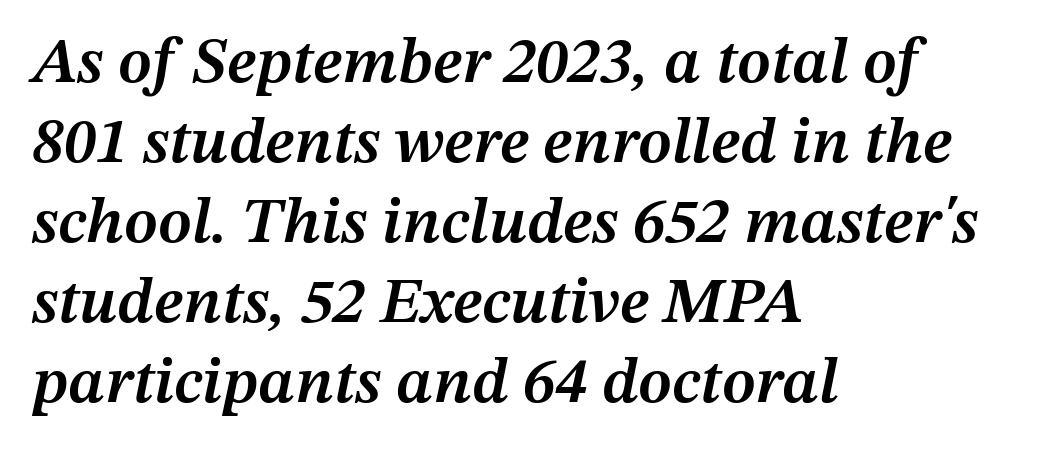
The image shows 65 px semibold type, italic (leaning right); set left-aligned, line spacing 1.23x, normal letter spacing, not underlined; medium stroke contrast and a medium x-height.
